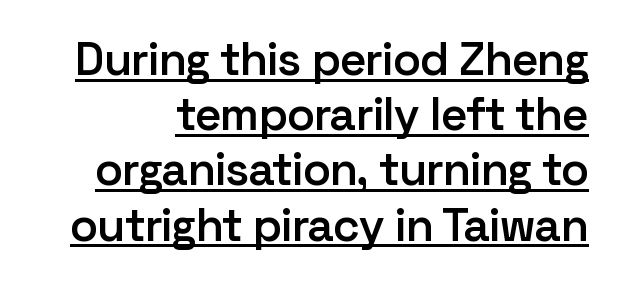
Q: Is the text bold? A: Semi-bold.
Q: Is the text italic (slanted)? A: No, it is upright.
Q: Is the typeface a serif or a sans-serif typeface? A: Sans-serif.
Q: Is the text underlined? A: Yes.
Q: Is the spacing between letters normal or unusually wide? A: Normal.
Q: Width (condensed, normal, or wide)? A: Normal.
Q: Stroke contrast? A: Low.
Q: x-height? A: Medium.
Q: Monospaced? A: No.
